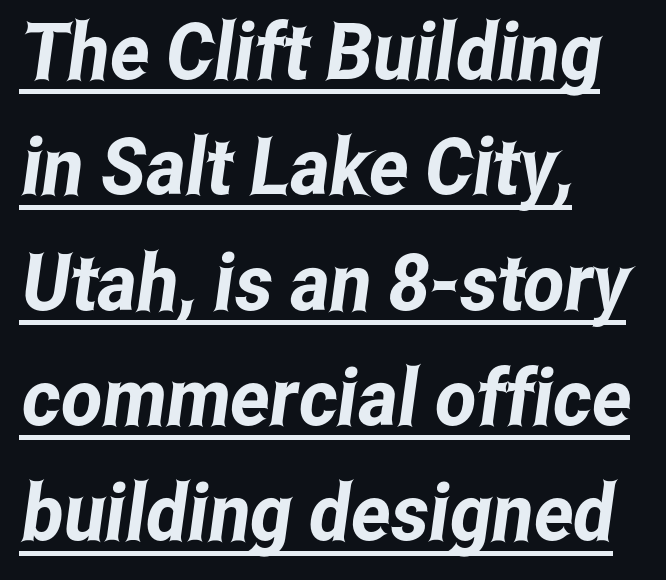
The image shows 79 px condensed sans-serif type; set left-aligned, normal line spacing (1.46x), normal letter spacing, underlined; low stroke contrast and a medium x-height.
